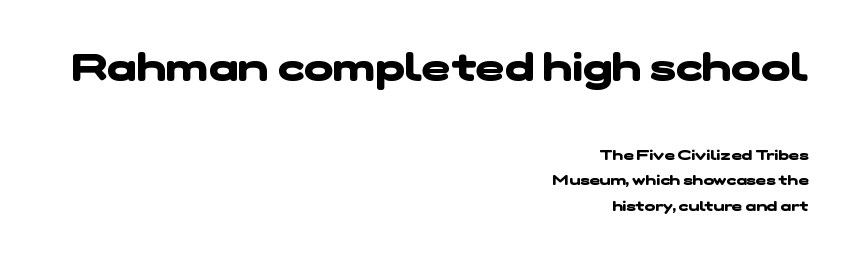
Nothing sits at the stroke ends, so this counts as sans-serif. A student would call this right alignment; a typographer would say flush right, rag left. Spacing verdict: proportional, widths tailored to each character. The font is running at its bold setting. Tracking here is standard; glyphs follow each other at the usual distance.
